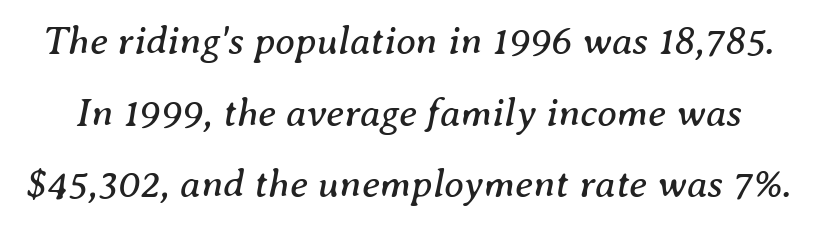
{"serif": "yes", "italic": "yes", "lean": "right", "slant_degrees": 8, "bold": "no", "weight": "regular", "width": "normal", "stroke_contrast": "medium", "x_height": "medium", "monospaced": "no", "underline": "no", "line_spacing_ratio": 1.79, "letter_spacing": "normal", "letter_spacing_em": 0.0, "glyph_px": 40}
